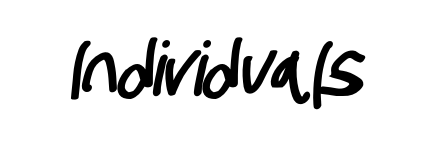
{"serif": "no", "width": "condensed", "stroke_contrast": "low", "x_height": "large", "monospaced": "no", "underline": "no", "letter_spacing": "normal", "letter_spacing_em": 0.0, "glyph_px": 75}
